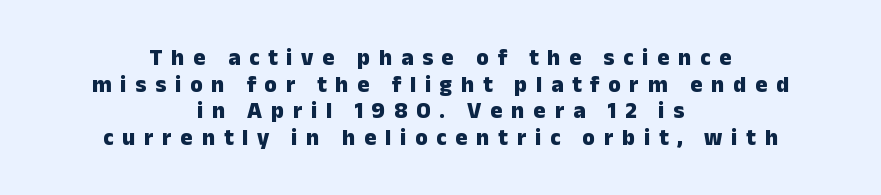
Q: Is the text bold? A: Yes.
Q: Is the text italic (slanted)? A: No, it is upright.
Q: Is the text underlined? A: No.
Q: How is the paragraph aligned? A: Centered.
Q: Is the spacing between letters normal or unusually wide? A: Unusually wide.
